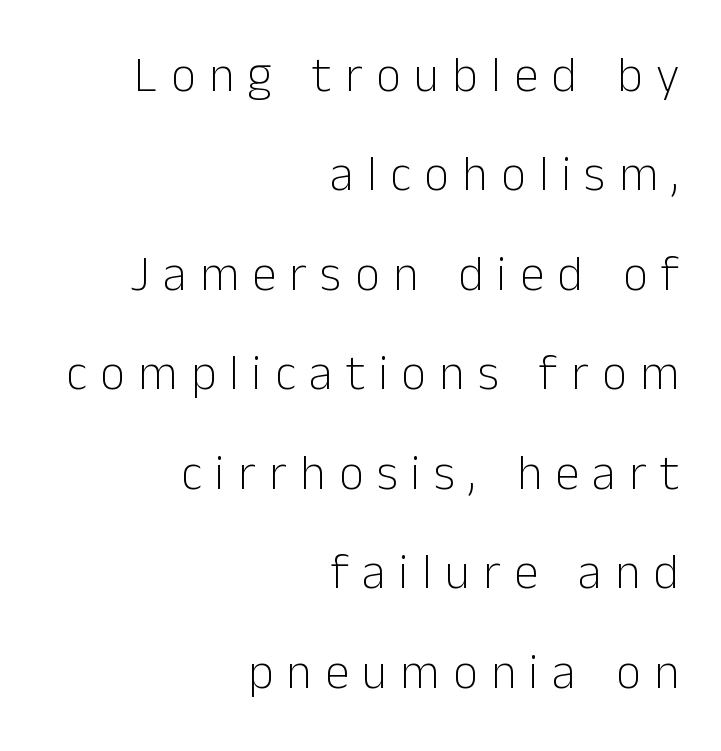
Q: Is the text bold? A: No.
Q: Is the text italic (slanted)? A: No, it is upright.
Q: Is the typeface a serif or a sans-serif typeface? A: Sans-serif.
Q: Is the text underlined? A: No.
Q: How is the paragraph aligned? A: Right-aligned.
Q: Is the spacing between letters normal or unusually wide? A: Unusually wide.
Q: Is the spacing between lines tight, normal or loose? A: Loose.
Q: Width (condensed, normal, or wide)? A: Normal.
Q: Stroke contrast? A: Low.
Q: x-height? A: Medium.
Q: Monospaced? A: No.
